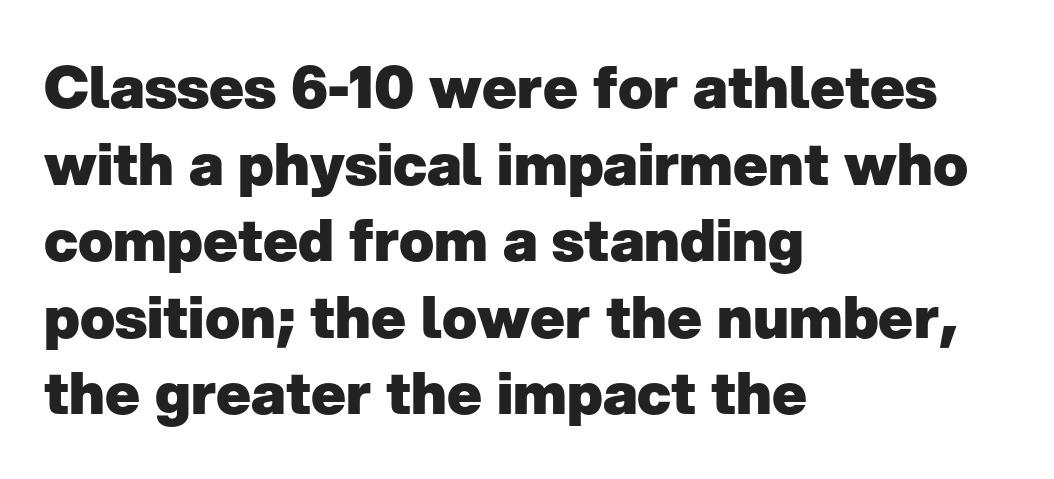
{"serif": "no", "italic": "no", "bold": "yes", "weight": "heavy", "width": "normal", "stroke_contrast": "low", "x_height": "medium", "monospaced": "no", "underline": "no", "align": "left", "line_spacing": "normal", "line_spacing_ratio": 1.32, "letter_spacing": "normal", "letter_spacing_em": 0.0, "glyph_px": 58}
